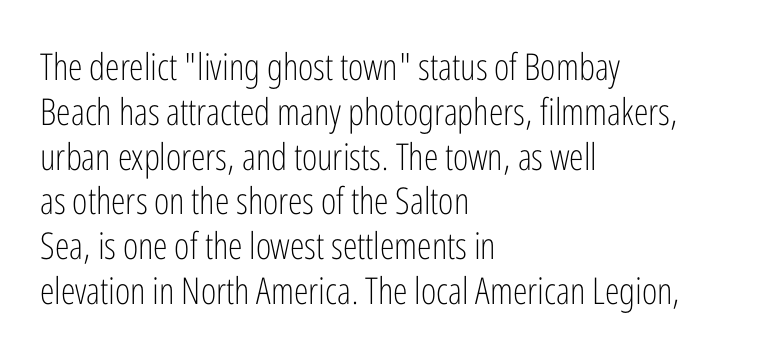
{"serif": "no", "italic": "no", "bold": "no", "weight": "light", "width": "condensed", "stroke_contrast": "low", "x_height": "medium", "monospaced": "no", "underline": "no", "align": "left", "line_spacing_ratio": 1.21, "letter_spacing": "normal", "letter_spacing_em": 0.0, "glyph_px": 37}
